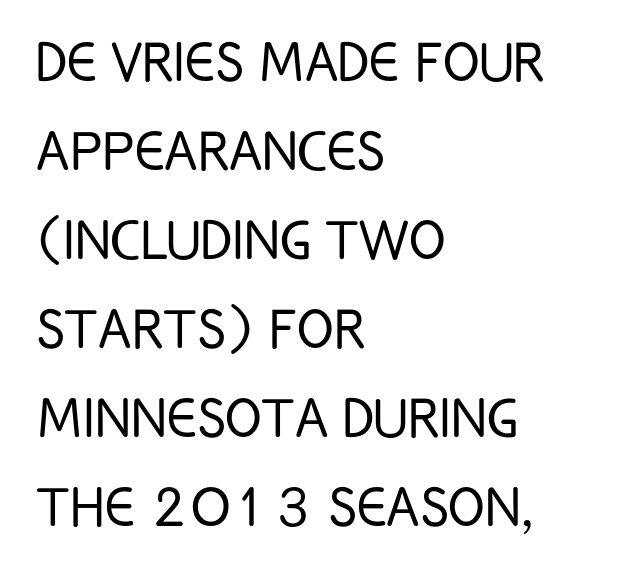
The image shows 68 px light, condensed sans-serif type, upright; set left-aligned, normal line spacing (1.31x), normal letter spacing, not underlined; low stroke contrast and a large x-height.
